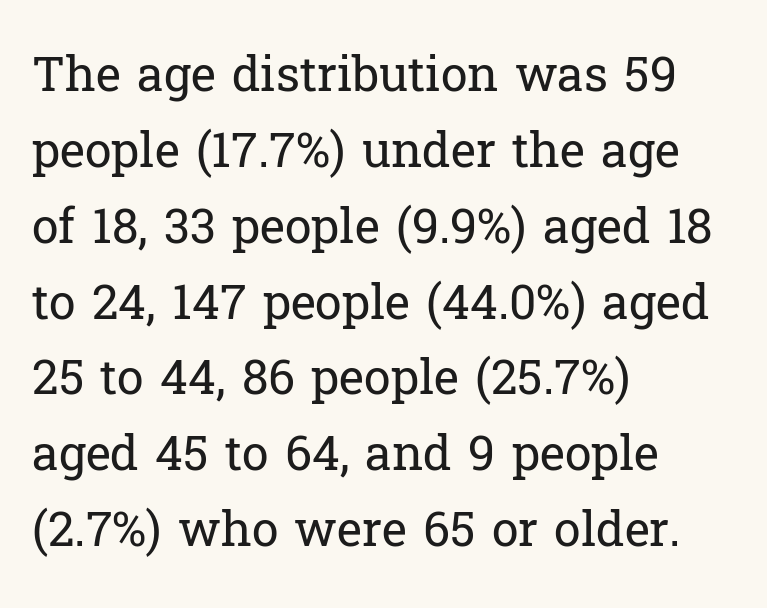
{"serif": "yes", "italic": "no", "bold": "no", "weight": "regular", "width": "normal", "stroke_contrast": "low", "x_height": "medium", "monospaced": "no", "underline": "no", "align": "left", "line_spacing": "normal", "line_spacing_ratio": 1.58, "letter_spacing": "normal", "letter_spacing_em": 0.0, "glyph_px": 48}
